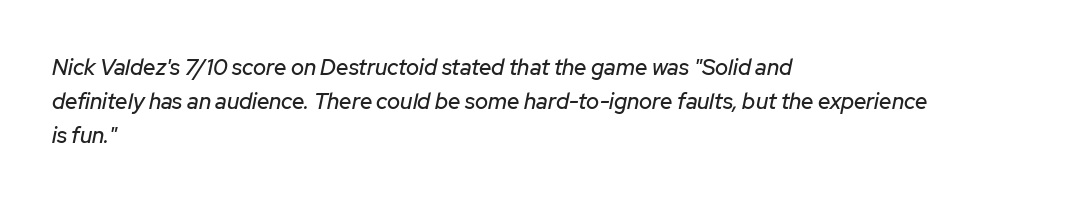
Q: Is the text italic (slanted)? A: Yes, it leans right by about 12 degrees.
Q: Is the text underlined? A: No.
Q: How is the paragraph aligned? A: Left-aligned.
Q: Is the spacing between letters normal or unusually wide? A: Normal.
Q: Is the spacing between lines tight, normal or loose? A: Normal.
